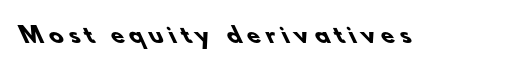
The image shows 21 px bold type; set unusually wide letter spacing (+0.28 em), not underlined.
